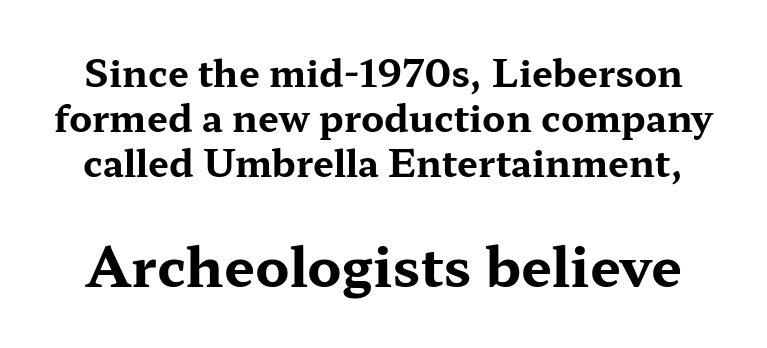
The image shows 55 px bold, wide serif type, upright; set line spacing 1.22x, normal letter spacing, not underlined; the second (bottom) block is 1.49x larger; medium stroke contrast and a medium x-height.
